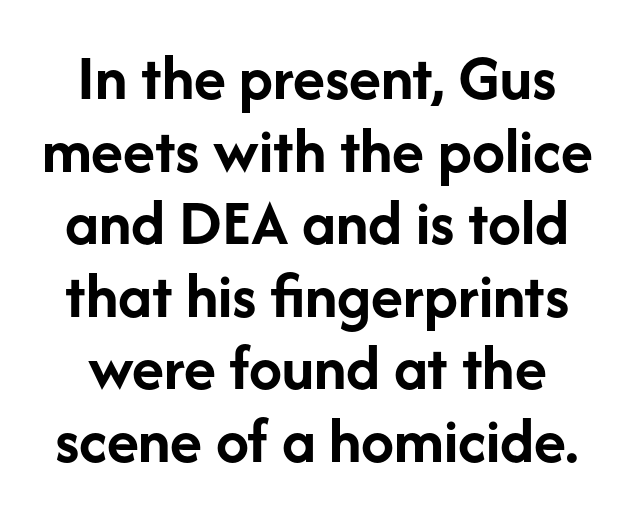
The type family on display is of the sans-serif kind. The horizontal fit of the characters is conventional and even. Is this a fixed-width face? No — the glyphs have proportional, varying widths. Ordinary non-slanted type is in use. Weight check: bold — yes, fully.
